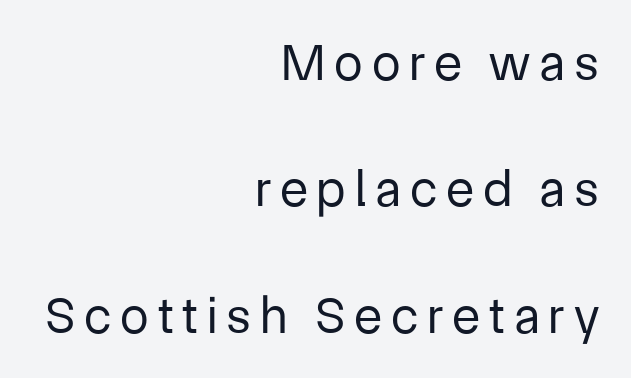
The image shows 52 px regular-weight sans-serif type, upright; set right-aligned, loose line spacing (2.43x), not underlined; low stroke contrast and a medium x-height.
